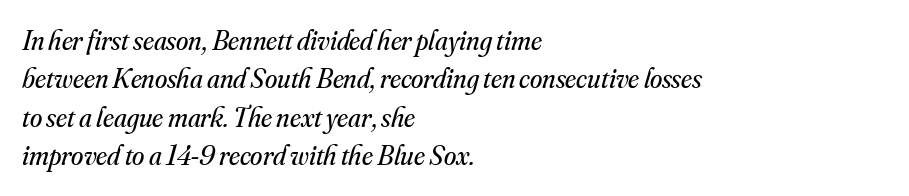
{"serif": "yes", "italic": "yes", "lean": "right", "slant_degrees": 16, "bold": "no", "weight": "regular", "width": "normal", "stroke_contrast": "medium", "x_height": "small", "monospaced": "no", "underline": "no", "align": "left", "line_spacing": "normal", "line_spacing_ratio": 1.37, "letter_spacing": "normal", "letter_spacing_em": 0.0, "glyph_px": 28}
